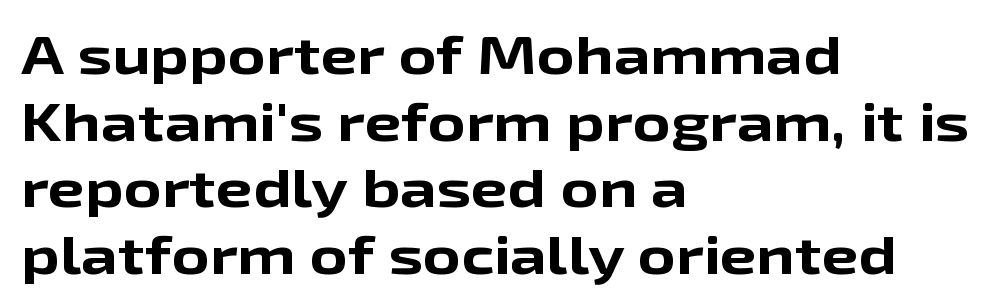
Q: Is the text bold? A: Yes.
Q: Is the text italic (slanted)? A: No, it is upright.
Q: Is the typeface a serif or a sans-serif typeface? A: Sans-serif.
Q: Is the text underlined? A: No.
Q: How is the paragraph aligned? A: Left-aligned.
Q: Is the spacing between letters normal or unusually wide? A: Normal.
Q: Is the spacing between lines tight, normal or loose? A: Normal.
Q: Width (condensed, normal, or wide)? A: Wide.
Q: Stroke contrast? A: Low.
Q: x-height? A: Medium.
Q: Monospaced? A: No.
